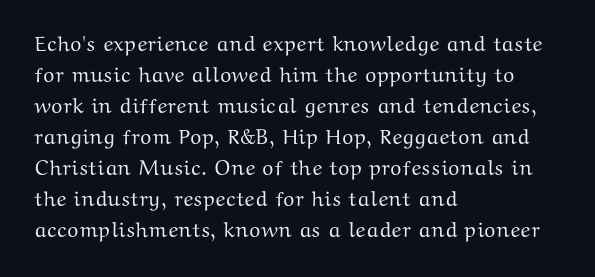
{"italic": "no", "underline": "no", "align": "left", "line_spacing": "normal", "line_spacing_ratio": 1.48, "letter_spacing": "normal", "letter_spacing_em": 0.0, "glyph_px": 21}
